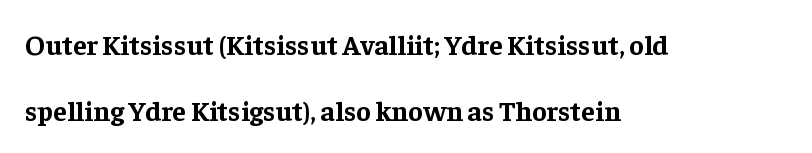
{"serif": "yes", "italic": "no", "bold": "yes", "weight": "bold", "width": "normal", "stroke_contrast": "low", "x_height": "medium", "monospaced": "no", "underline": "no", "align": "left", "line_spacing": "loose", "line_spacing_ratio": 2.34, "letter_spacing": "normal", "letter_spacing_em": 0.0, "glyph_px": 28}
